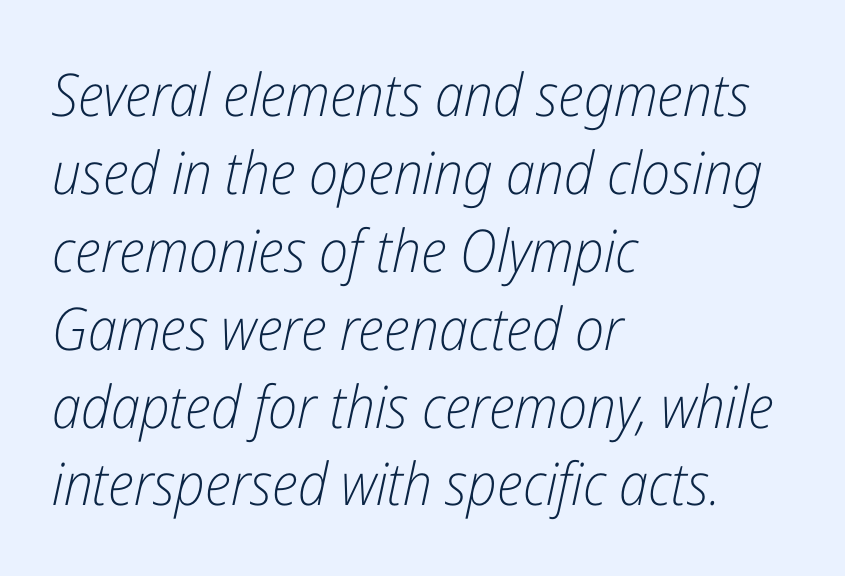
Q: Is the text bold? A: No.
Q: Is the text italic (slanted)? A: Yes, it leans right by about 12 degrees.
Q: Is the text underlined? A: No.
Q: How is the paragraph aligned? A: Left-aligned.
Q: Is the spacing between letters normal or unusually wide? A: Normal.
Q: Is the spacing between lines tight, normal or loose? A: Normal.
Q: Width (condensed, normal, or wide)? A: Condensed.
Q: Stroke contrast? A: Low.
Q: x-height? A: Medium.
Q: Monospaced? A: No.
